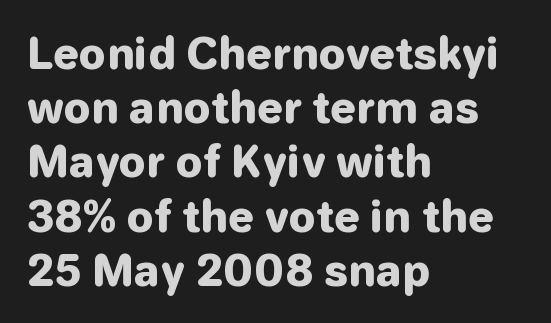
Q: Is the text bold? A: Yes.
Q: Is the text italic (slanted)? A: No, it is upright.
Q: Is the typeface a serif or a sans-serif typeface? A: Sans-serif.
Q: Is the text underlined? A: No.
Q: How is the paragraph aligned? A: Left-aligned.
Q: Is the spacing between letters normal or unusually wide? A: Normal.
Q: Is the spacing between lines tight, normal or loose? A: Normal.
Q: Width (condensed, normal, or wide)? A: Normal.
Q: Stroke contrast? A: Low.
Q: x-height? A: Medium.
Q: Monospaced? A: No.
